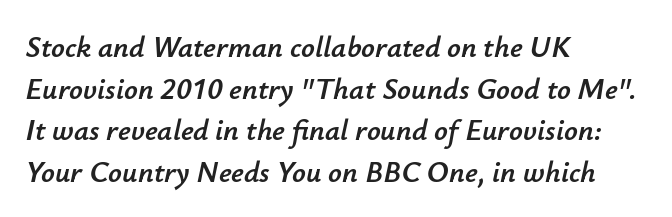
One glance says typical: line gaps are just what's usual. Words float on clear page, feet unadorned. Do the characters align in a grid? No, the font is proportional. The lettering tilts uniformly, giving the passage an italic look. The lines in this sample share a left origin and differ only in where they stop. Inter-character spacing is left at the font's built-in metrics.
